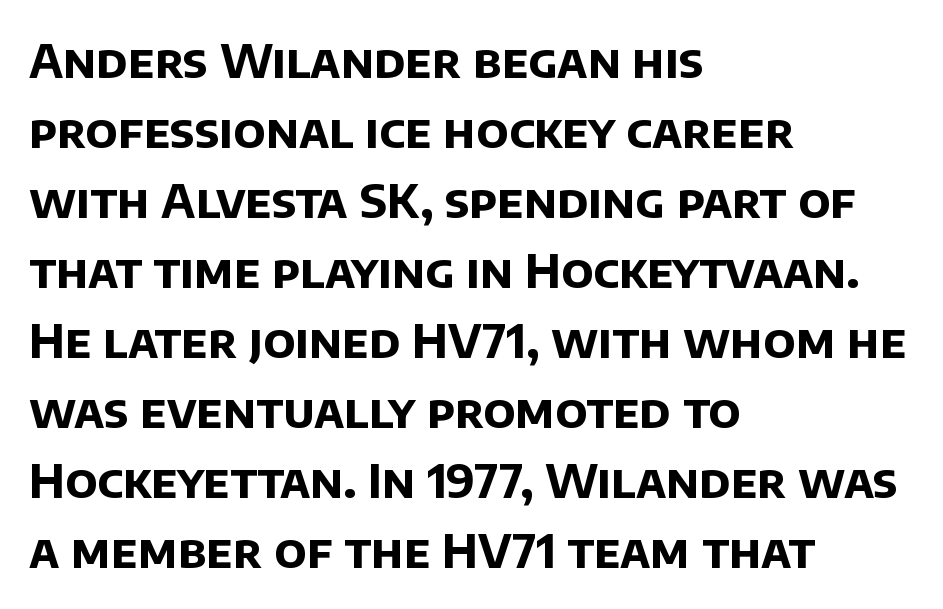
{"serif": "no", "bold": "yes", "weight": "bold", "width": "normal", "stroke_contrast": "low", "x_height": "large", "monospaced": "no", "underline": "no", "align": "left", "line_spacing": "normal", "line_spacing_ratio": 1.49, "letter_spacing": "normal", "letter_spacing_em": 0.0, "glyph_px": 47}
